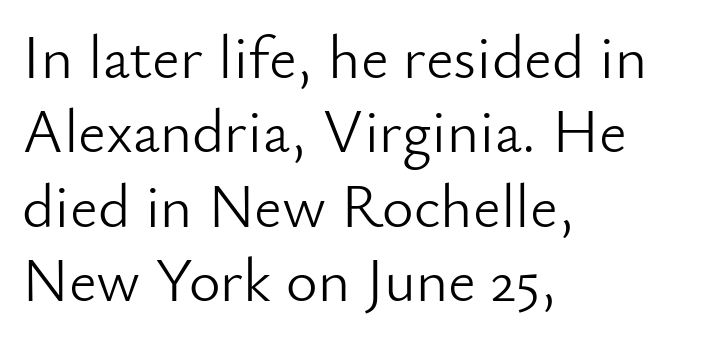
The image shows 61 px light sans-serif type, upright; set left-aligned, line spacing 1.22x, normal letter spacing, not underlined; low stroke contrast and a small x-height.
